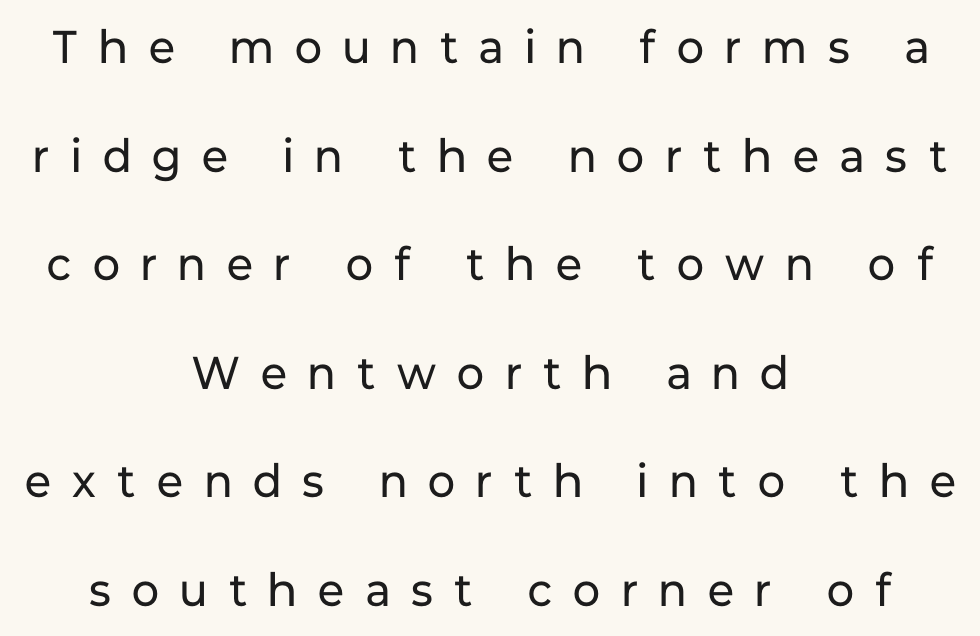
Q: Is the text bold? A: No.
Q: Is the text italic (slanted)? A: No, it is upright.
Q: Is the typeface a serif or a sans-serif typeface? A: Sans-serif.
Q: Is the text underlined? A: No.
Q: How is the paragraph aligned? A: Centered.
Q: Is the spacing between letters normal or unusually wide? A: Unusually wide.
Q: Is the spacing between lines tight, normal or loose? A: Loose.
Q: Width (condensed, normal, or wide)? A: Normal.
Q: Stroke contrast? A: Low.
Q: x-height? A: Medium.
Q: Monospaced? A: No.
